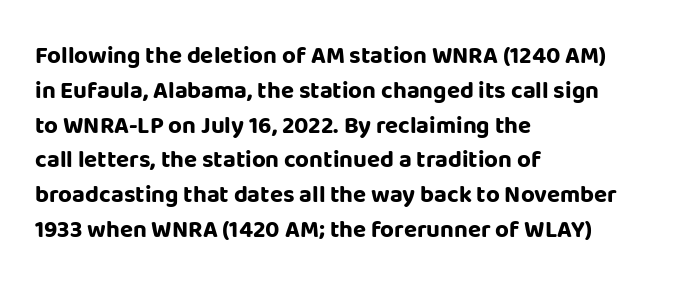
Q: Is the text bold? A: Yes.
Q: Is the text italic (slanted)? A: No, it is upright.
Q: Is the text underlined? A: No.
Q: How is the paragraph aligned? A: Left-aligned.
Q: Is the spacing between letters normal or unusually wide? A: Normal.
Q: Is the spacing between lines tight, normal or loose? A: Normal.
